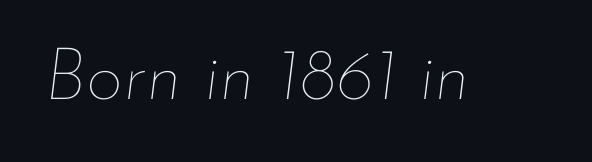
Observe the ordinary spacing: letters are neighbours, not strangers. Think standard paragraph weight, or any step lighter than that. Character widths vary here, with narrow letters taking less room than wide ones. Decoration check: the copy has no underline. Designer's note — italics engaged.
